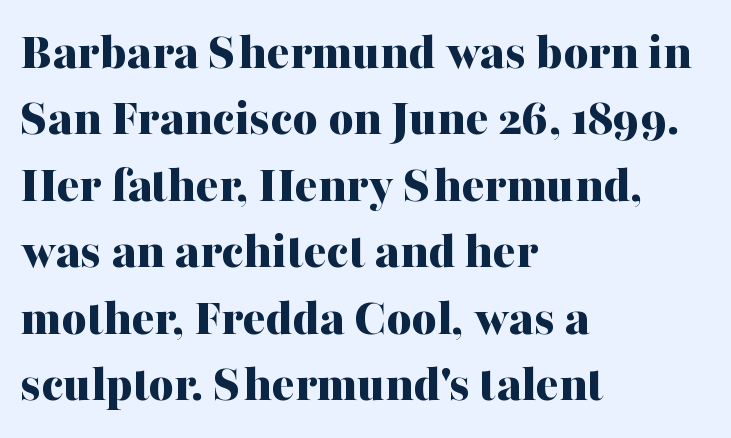
The image shows 54 px bold serif type, upright; set left-aligned, line spacing 1.23x, normal letter spacing, not underlined; medium stroke contrast and a medium x-height.
